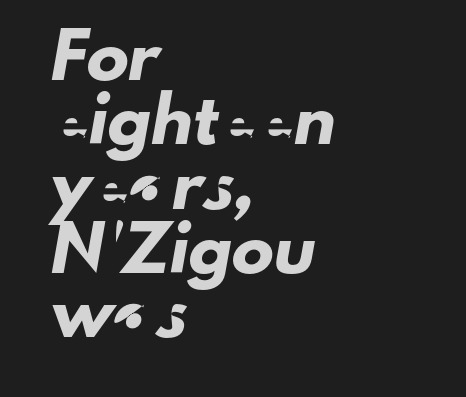
Q: Is the typeface a serif or a sans-serif typeface? A: Sans-serif.
Q: Is the text underlined? A: No.
Q: How is the paragraph aligned? A: Left-aligned.
Q: Is the spacing between letters normal or unusually wide? A: Normal.
Q: Is the spacing between lines tight, normal or loose? A: Normal.
Q: Width (condensed, normal, or wide)? A: Normal.
Q: Stroke contrast? A: Low.
Q: x-height? A: Small.
Q: Monospaced? A: No.
